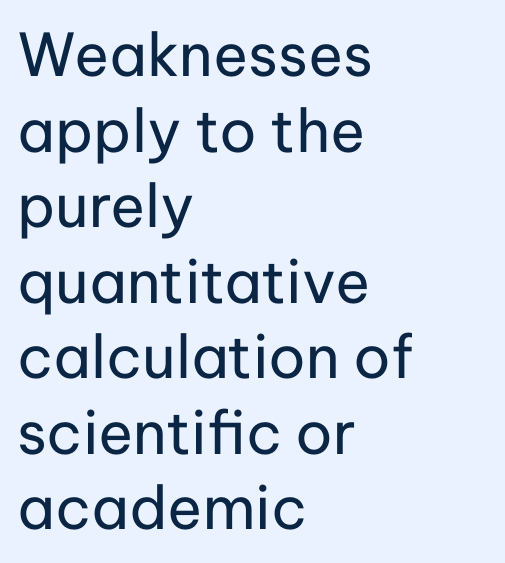
Q: Is the text bold? A: No.
Q: Is the text italic (slanted)? A: No, it is upright.
Q: Is the typeface a serif or a sans-serif typeface? A: Sans-serif.
Q: Is the text underlined? A: No.
Q: How is the paragraph aligned? A: Left-aligned.
Q: Is the spacing between letters normal or unusually wide? A: Normal.
Q: Is the spacing between lines tight, normal or loose? A: Normal.
Q: Width (condensed, normal, or wide)? A: Normal.
Q: Stroke contrast? A: Low.
Q: x-height? A: Medium.
Q: Monospaced? A: No.
